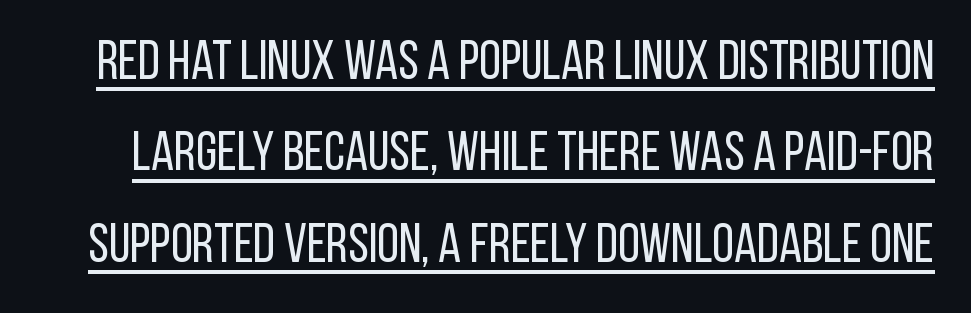
{"serif": "no", "italic": "no", "bold": "no", "weight": "regular", "width": "condensed", "stroke_contrast": "low", "x_height": "large", "monospaced": "no", "underline": "yes", "line_spacing": "normal", "line_spacing_ratio": 1.66, "letter_spacing": "normal", "letter_spacing_em": 0.0, "glyph_px": 55}
